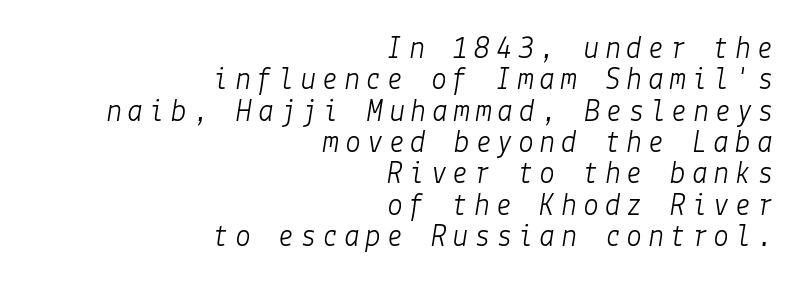
The cut favours lightness, reaching ordinary text weight at its darkest. Quick note: interline space is minimal. The baseline area is clear. All the whitespace from short lines collects on the left. Characters are canted at an angle relative to the baseline's perpendicular.
